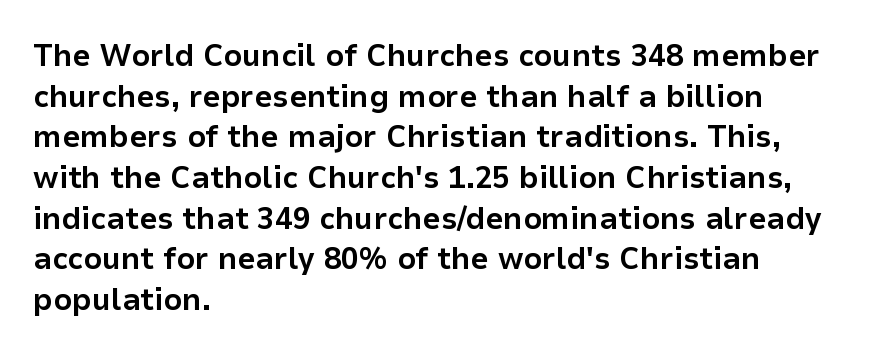
The glyphs have the mass of a bold cut. Rows of type keep a routine distance in the vertical direction. The typography opts for an upright posture over an oblique one. Varying glyph widths throughout — classic text-font behaviour. Visually the block forms a straight wall on the left and a jagged coastline on the right.
